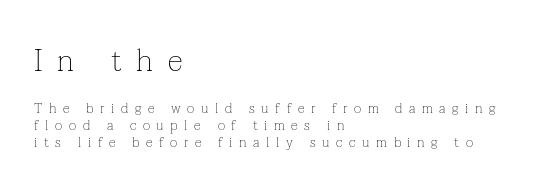
{"serif": "yes", "italic": "no", "bold": "no", "weight": "thin", "width": "normal", "stroke_contrast": "low", "x_height": "medium", "monospaced": "no", "underline": "no", "align": "left", "line_spacing_ratio": 1.2, "letter_spacing": "wide", "letter_spacing_em": 0.47, "larger_block": "first", "size_ratio": 2.21, "glyph_px": 31}
